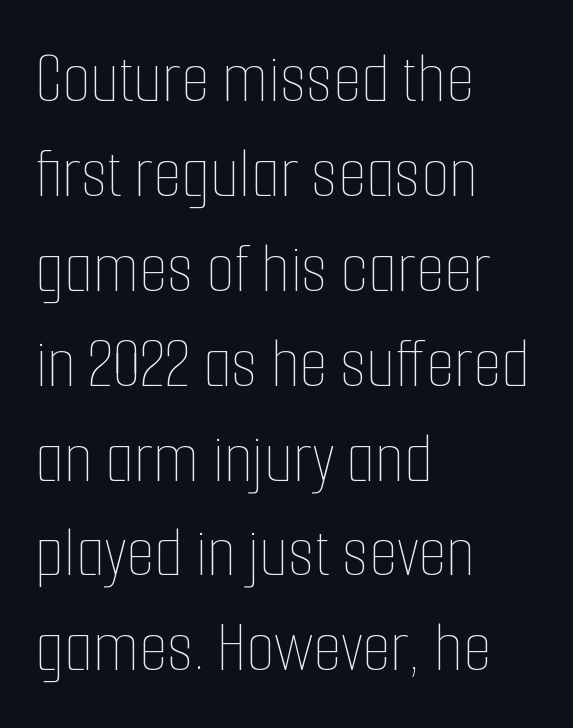
Q: Is the text bold? A: No.
Q: Is the text italic (slanted)? A: No, it is upright.
Q: Is the text underlined? A: No.
Q: How is the paragraph aligned? A: Left-aligned.
Q: Is the spacing between letters normal or unusually wide? A: Normal.
Q: Is the spacing between lines tight, normal or loose? A: Normal.
Q: Width (condensed, normal, or wide)? A: Condensed.
Q: Stroke contrast? A: Low.
Q: x-height? A: Medium.
Q: Monospaced? A: No.
